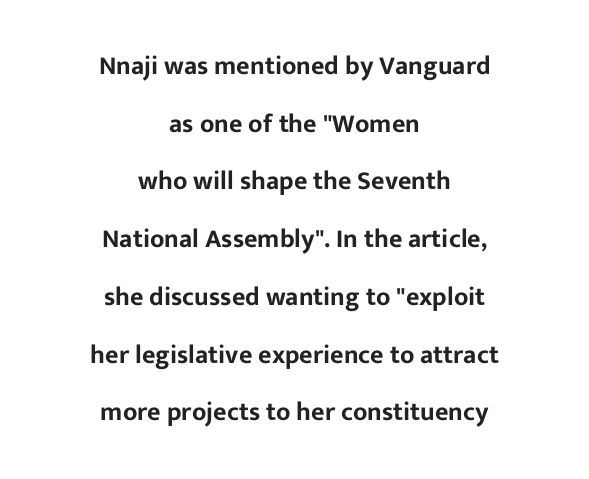
Q: Is the text italic (slanted)? A: No, it is upright.
Q: Is the text underlined? A: No.
Q: How is the paragraph aligned? A: Centered.
Q: Is the spacing between letters normal or unusually wide? A: Normal.
Q: Is the spacing between lines tight, normal or loose? A: Loose.
